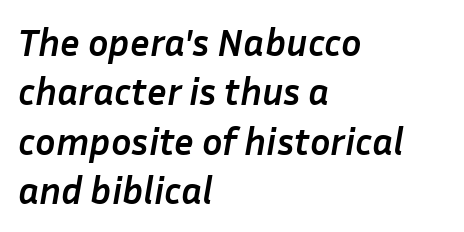
Q: Is the text bold? A: Yes.
Q: Is the text italic (slanted)? A: Yes, it leans right by about 10 degrees.
Q: Is the text underlined? A: No.
Q: How is the paragraph aligned? A: Left-aligned.
Q: Is the spacing between letters normal or unusually wide? A: Normal.
Q: Is the spacing between lines tight, normal or loose? A: Normal.
Q: Width (condensed, normal, or wide)? A: Normal.
Q: Stroke contrast? A: Low.
Q: x-height? A: Medium.
Q: Monospaced? A: No.
